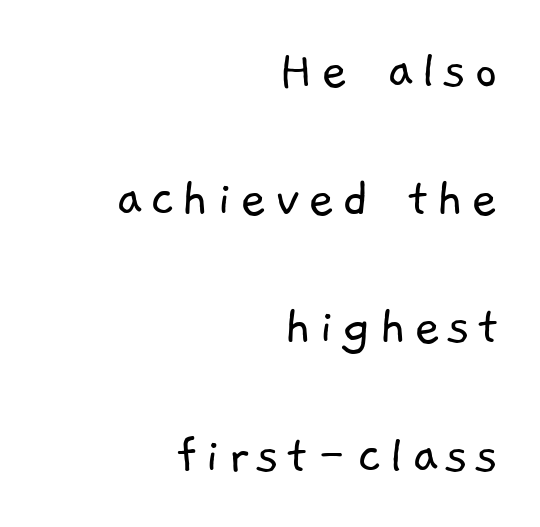
The characters are drawn with everyday or finer stroke widths. Leftover space on each line is placed entirely before the opening word. The type family on display is of the sans-serif kind. A typesetter would call this proportional, since set widths differ per character. The line-height multiplier appears high, well above default. The passage shown is not underscored anywhere.
